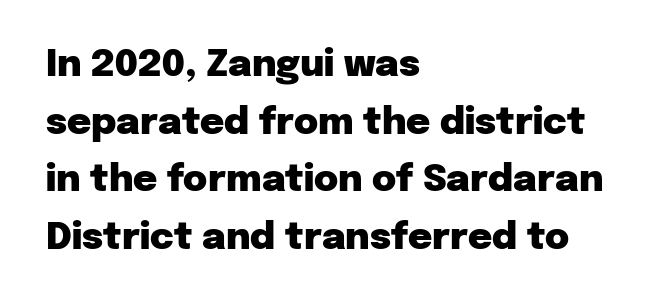
Q: Is the text bold? A: Yes.
Q: Is the text italic (slanted)? A: No, it is upright.
Q: Is the typeface a serif or a sans-serif typeface? A: Sans-serif.
Q: Is the text underlined? A: No.
Q: How is the paragraph aligned? A: Left-aligned.
Q: Is the spacing between letters normal or unusually wide? A: Normal.
Q: Is the spacing between lines tight, normal or loose? A: Normal.
Q: Width (condensed, normal, or wide)? A: Normal.
Q: Stroke contrast? A: Low.
Q: x-height? A: Medium.
Q: Monospaced? A: No.
